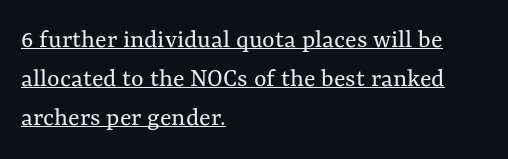
The image shows 27 px text type, upright; set left-aligned, normal line spacing (1.45x), normal letter spacing, underlined.
